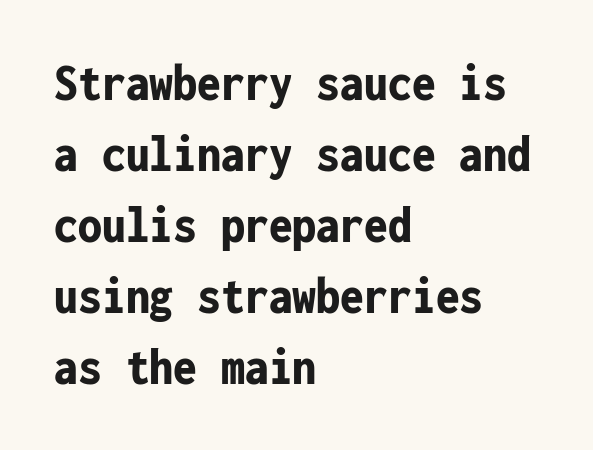
Q: Is the text bold? A: Yes.
Q: Is the text italic (slanted)? A: No, it is upright.
Q: Is the typeface a serif or a sans-serif typeface? A: Sans-serif.
Q: Is the text underlined? A: No.
Q: How is the paragraph aligned? A: Left-aligned.
Q: Is the spacing between letters normal or unusually wide? A: Normal.
Q: Is the spacing between lines tight, normal or loose? A: Normal.
Q: Width (condensed, normal, or wide)? A: Condensed.
Q: Stroke contrast? A: Low.
Q: x-height? A: Medium.
Q: Monospaced? A: Yes.
